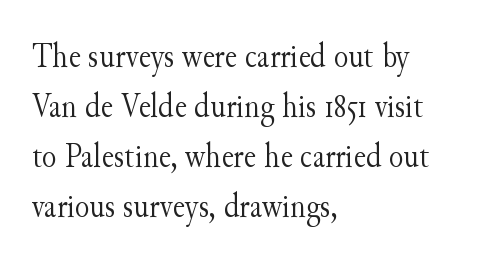
The foot of each line stays bare and open. Upright lettering throughout. The letterforms sit at book weight or below. The leading is moderate, giving the passage an even texture.
